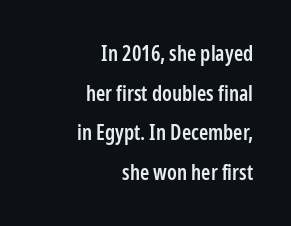
{"italic": "no", "bold": "semi", "underline": "no", "align": "right", "line_spacing_ratio": 1.89, "letter_spacing": "normal", "letter_spacing_em": 0.0, "glyph_px": 21}
